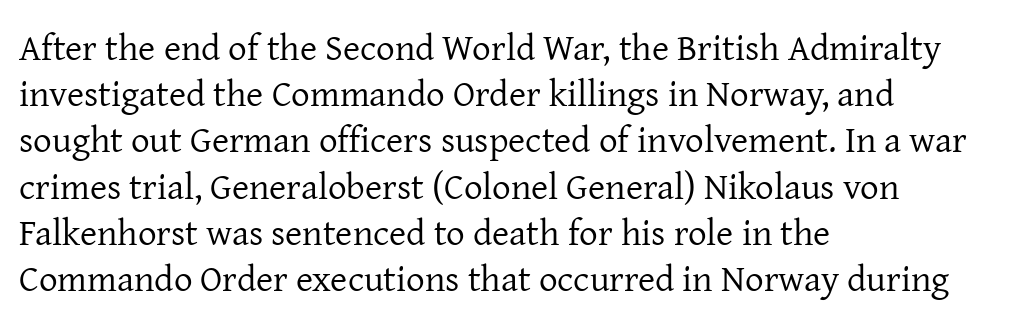
{"serif": "yes", "italic": "no", "bold": "no", "weight": "regular", "width": "normal", "stroke_contrast": "low", "x_height": "medium", "monospaced": "no", "underline": "no", "align": "left", "line_spacing": "normal", "line_spacing_ratio": 1.25, "letter_spacing": "normal", "letter_spacing_em": 0.0, "glyph_px": 37}
